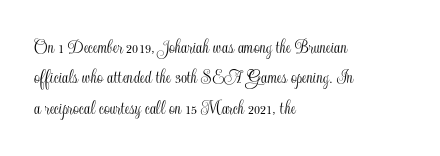
The image shows 21 px text type; set left-aligned, normal line spacing (1.45x), normal letter spacing, not underlined.
